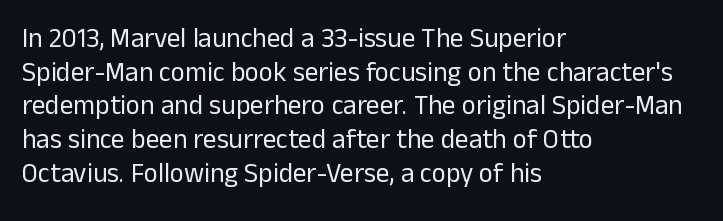
Whoever set this chose a conventional vertical rhythm. Each stroke keeps to a modest, everyday thickness or less. Is there any slant? The stems are plumb. Any mark beneath the type? The region is blank. Horizontal alignment here is leftward, the default for most running prose.
